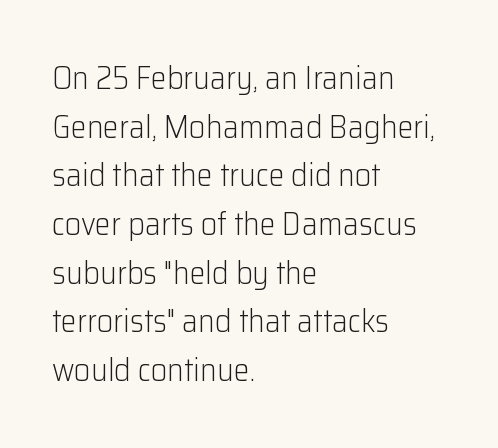
The image shows 32 px light sans-serif type, upright; set left-aligned, normal line spacing (1.52x), normal letter spacing, not underlined; low stroke contrast and a medium x-height.
